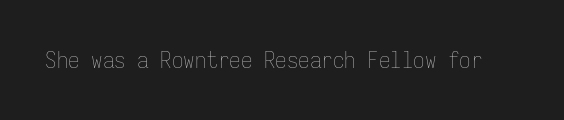
The image shows 23 px text type, upright; set normal letter spacing, not underlined.
